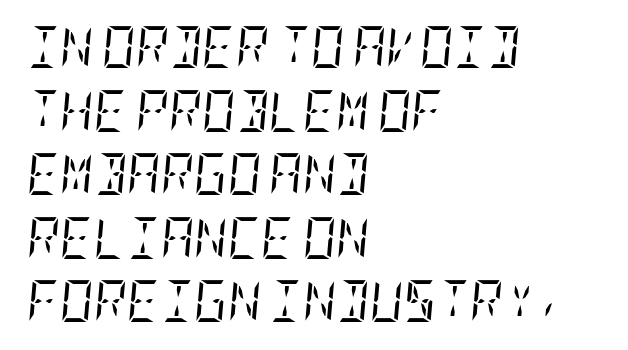
The specimen reads as italic at a glance. Type style note: has serifs. A light-to-regular cut is what we see here. Clear beneath every line of the passage. How are the letters spaced? Ordinarily, with no added tracking. Where is the straight margin? On the left.
